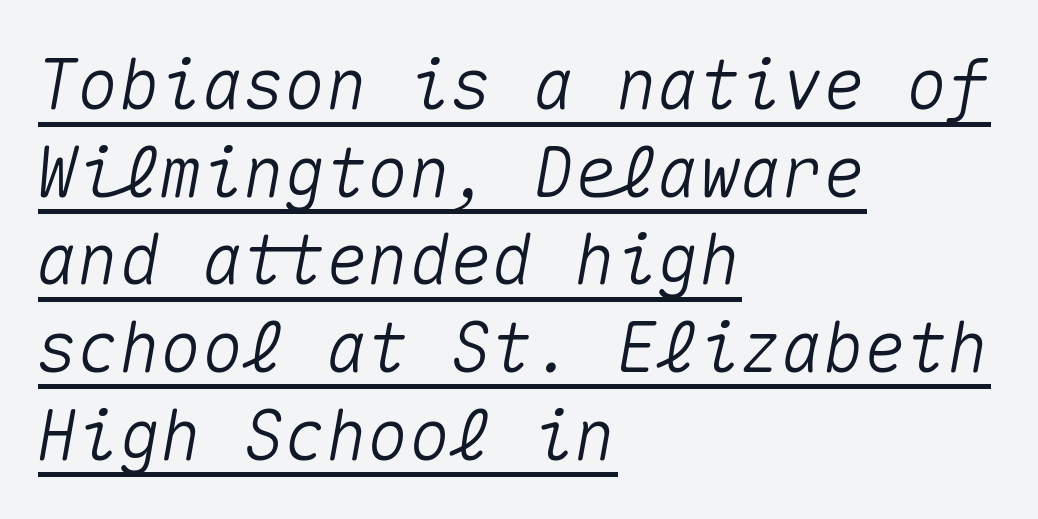
The image shows 69 px text type, italic (leaning right), monospaced; set left-aligned, normal line spacing (1.27x), normal letter spacing, underlined; medium stroke contrast and a medium x-height.
